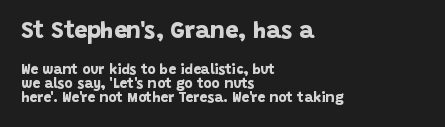
Q: Is the text bold? A: Yes.
Q: Is the text underlined? A: No.
Q: How is the paragraph aligned? A: Left-aligned.
Q: Is the spacing between letters normal or unusually wide? A: Normal.
Q: Is the spacing between lines tight, normal or loose? A: Tight.
Q: Which block of text is set in a larger size, the first (top) or the second (bottom)? A: The first (top) one.
